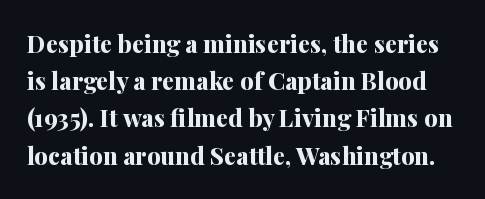
Q: Is the text bold? A: Yes.
Q: Is the text italic (slanted)? A: No, it is upright.
Q: Is the text underlined? A: No.
Q: Is the spacing between letters normal or unusually wide? A: Normal.
Q: Is the spacing between lines tight, normal or loose? A: Normal.
